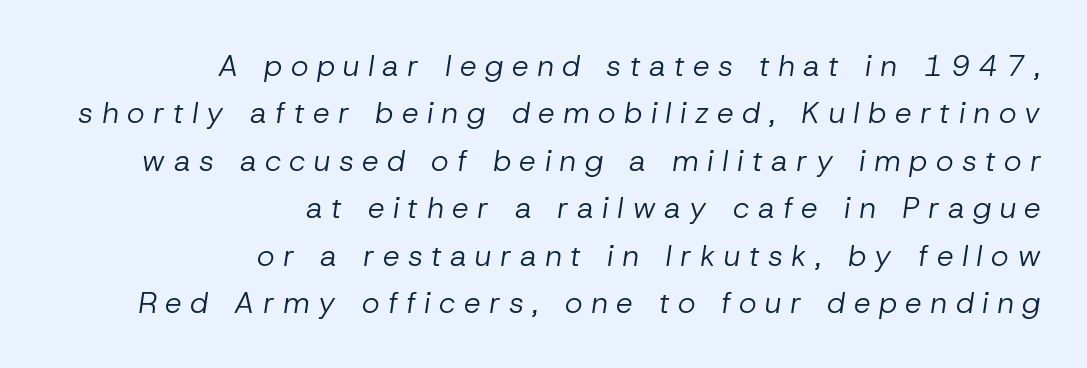
Weight class: somewhere from thin through regular. The text block is weighted toward the right margin, trailing off unevenly leftward. Honestly, the letter spacing is so wide it's the main thing you notice. Every character sits at an angle, as italics do.
